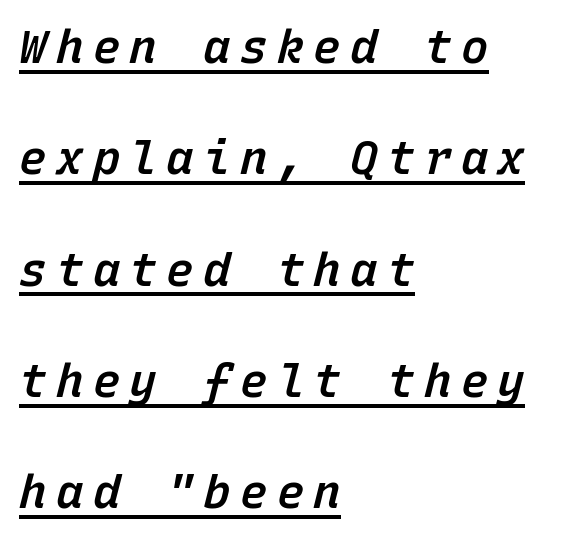
The image shows 46 px semibold type, italic (leaning right), monospaced; set left-aligned, loose line spacing (2.42x), unusually wide letter spacing (+0.2 em), underlined; low stroke contrast and a medium x-height.
